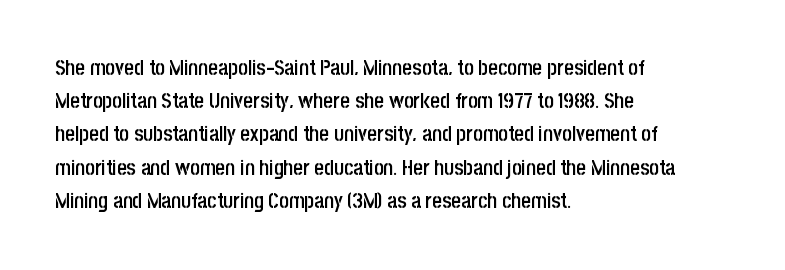
Q: Is the text bold? A: Semi-bold.
Q: Is the text italic (slanted)? A: No, it is upright.
Q: Is the text underlined? A: No.
Q: How is the paragraph aligned? A: Left-aligned.
Q: Is the spacing between letters normal or unusually wide? A: Normal.
Q: Is the spacing between lines tight, normal or loose? A: Normal.
